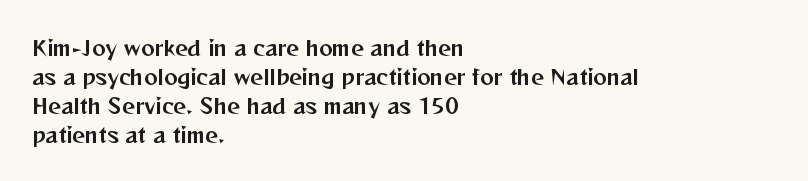
Rows of type keep a routine distance in the vertical direction. Is the block centered? No — it sits flush against the left margin. No italicization has been applied; the sample stays upright. Letters rest on an invisible, unmarked baseline.
